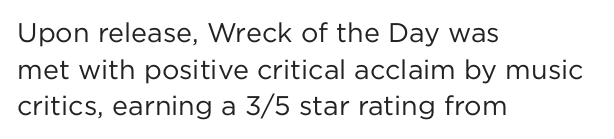
{"italic": "no", "bold": "no", "underline": "no", "align": "left", "line_spacing": "normal", "line_spacing_ratio": 1.36, "letter_spacing": "normal", "letter_spacing_em": 0.0, "glyph_px": 27}
